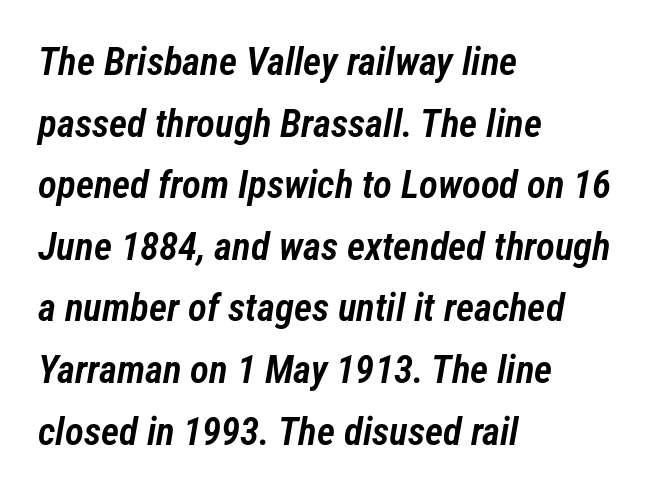
{"italic": "yes", "lean": "right", "slant_degrees": 12, "bold": "semi", "weight": "semibold", "width": "condensed", "stroke_contrast": "low", "x_height": "medium", "monospaced": "no", "underline": "no", "align": "left", "line_spacing": "normal", "line_spacing_ratio": 1.58, "letter_spacing": "normal", "letter_spacing_em": 0.0, "glyph_px": 39}
